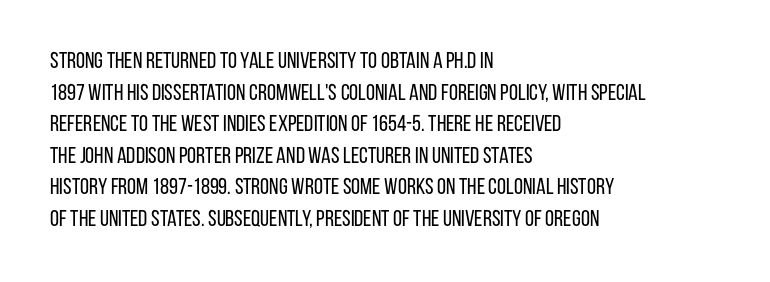
{"italic": "no", "bold": "no", "underline": "no", "align": "left", "line_spacing": "normal", "line_spacing_ratio": 1.37, "letter_spacing": "normal", "letter_spacing_em": 0.0, "glyph_px": 23}
